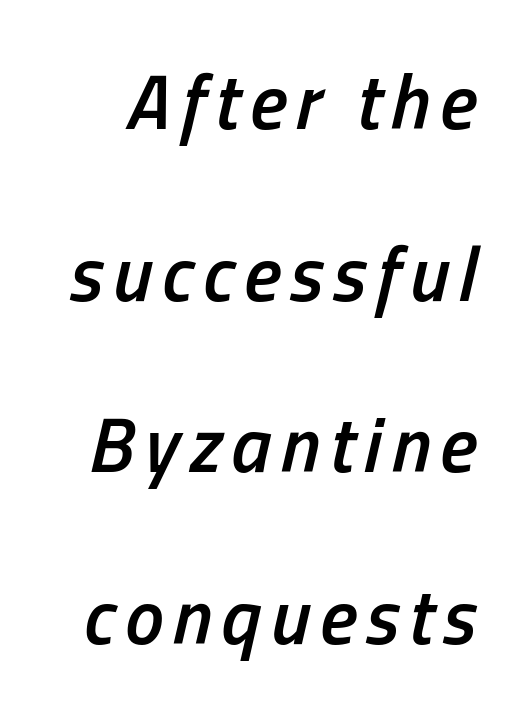
{"italic": "yes", "lean": "right", "slant_degrees": 13, "bold": "semi", "weight": "semibold", "width": "condensed", "stroke_contrast": "low", "x_height": "medium", "monospaced": "no", "underline": "no", "line_spacing": "loose", "line_spacing_ratio": 2.2, "glyph_px": 78}
